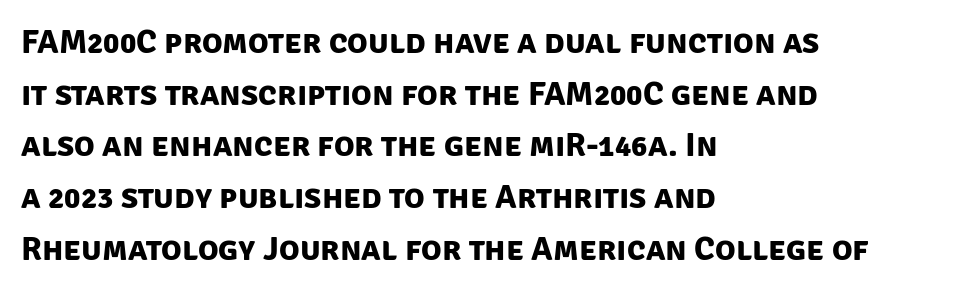
{"serif": "no", "bold": "yes", "weight": "bold", "width": "normal", "stroke_contrast": "low", "x_height": "large", "monospaced": "no", "underline": "no", "align": "left", "line_spacing": "normal", "line_spacing_ratio": 1.52, "letter_spacing": "normal", "letter_spacing_em": 0.0, "glyph_px": 34}
